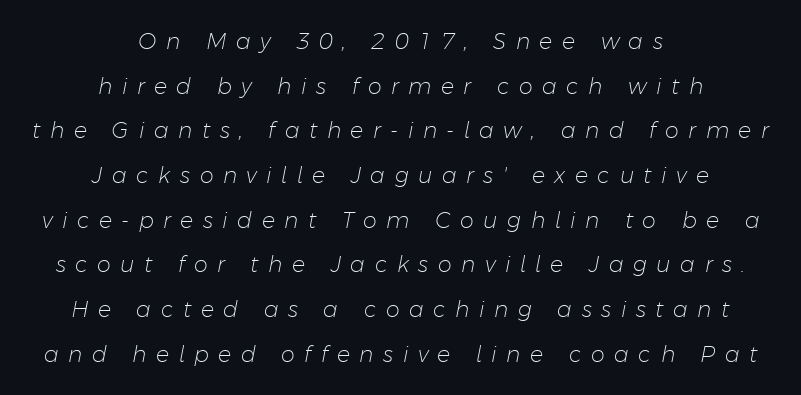
{"italic": "yes", "lean": "right", "slant_degrees": 11, "bold": "no", "underline": "no", "align": "center", "line_spacing": "loose", "line_spacing_ratio": 2.03, "letter_spacing": "wide", "letter_spacing_em": 0.43, "glyph_px": 22}
